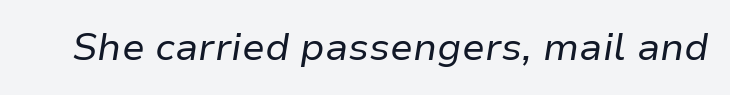
Q: Is the text bold? A: No.
Q: Is the text italic (slanted)? A: Yes, it leans right by about 9 degrees.
Q: Is the text underlined? A: No.
Q: Is the spacing between letters normal or unusually wide? A: Normal.
Q: Width (condensed, normal, or wide)? A: Normal.
Q: Stroke contrast? A: Low.
Q: x-height? A: Medium.
Q: Monospaced? A: No.
